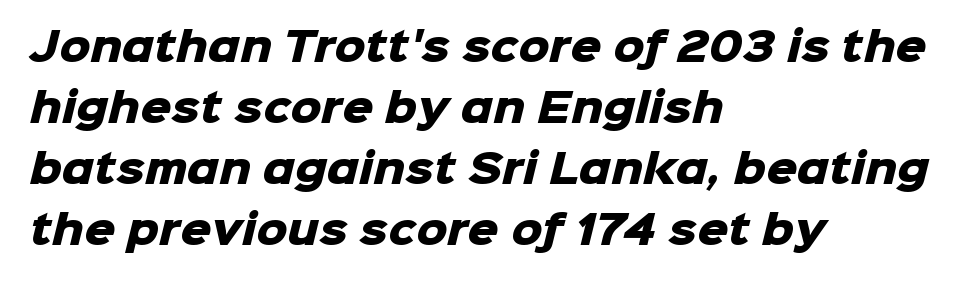
The image shows 39 px heavy sans-serif type; set left-aligned, normal line spacing (1.56x), normal letter spacing, not underlined; low stroke contrast and a medium x-height.
